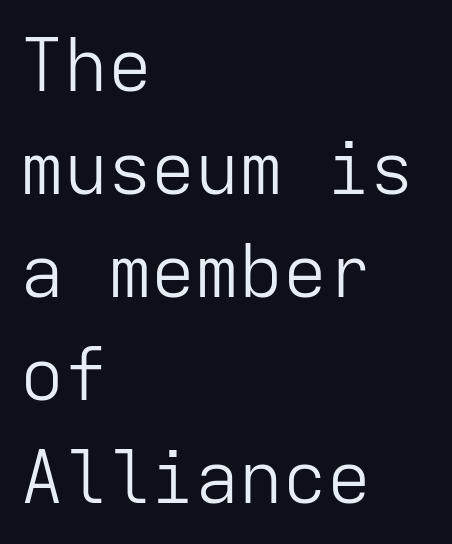
The image shows 73 px light sans-serif type, upright, monospaced; set left-aligned, normal line spacing (1.41x), normal letter spacing, not underlined; low stroke contrast and a medium x-height.
